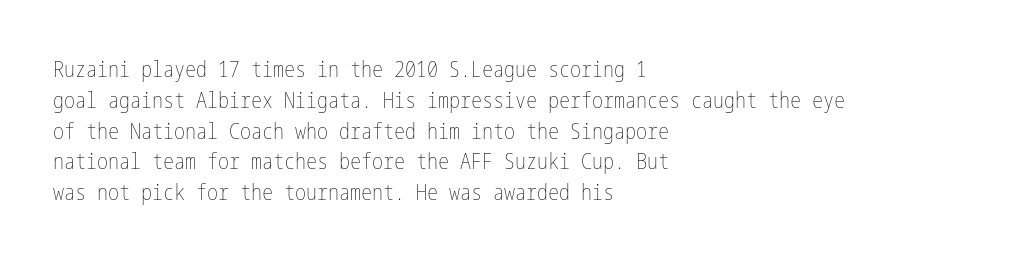
{"italic": "no", "bold": "no", "underline": "no", "align": "left", "line_spacing": "normal", "line_spacing_ratio": 1.4, "letter_spacing": "normal", "letter_spacing_em": 0.0, "glyph_px": 22}
